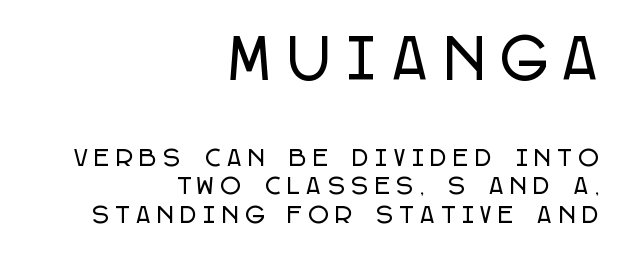
Style check: upright. Reading top to bottom, the characters get smaller at the block break. The letters advance in unequal steps, a hallmark of proportional type. A normal amount of white space separates one row of letters from the next.
